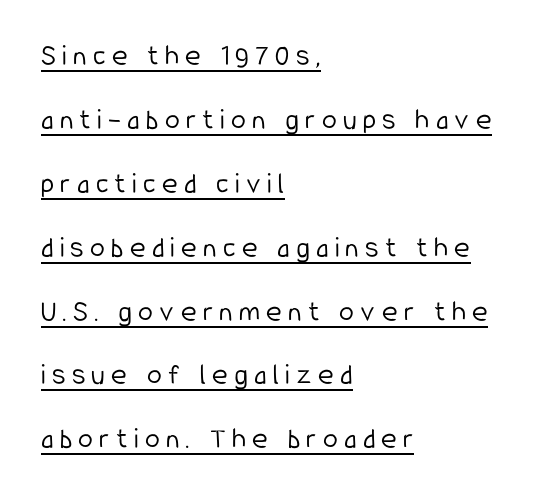
{"serif": "no", "italic": "no", "bold": "no", "weight": "light", "width": "condensed", "stroke_contrast": "low", "x_height": "medium", "monospaced": "no", "underline": "yes", "align": "left", "line_spacing": "loose", "line_spacing_ratio": 2.13, "letter_spacing": "wide", "letter_spacing_em": 0.21, "glyph_px": 30}
